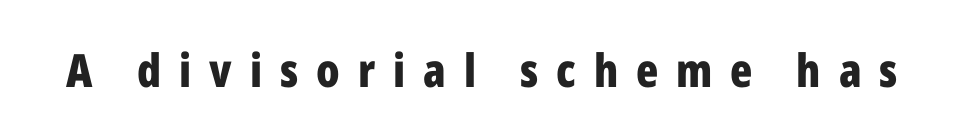
Q: Is the text bold? A: Yes.
Q: Is the text italic (slanted)? A: No, it is upright.
Q: Is the typeface a serif or a sans-serif typeface? A: Sans-serif.
Q: Is the text underlined? A: No.
Q: Is the spacing between letters normal or unusually wide? A: Unusually wide.
Q: Width (condensed, normal, or wide)? A: Condensed.
Q: Stroke contrast? A: Low.
Q: x-height? A: Medium.
Q: Monospaced? A: No.
